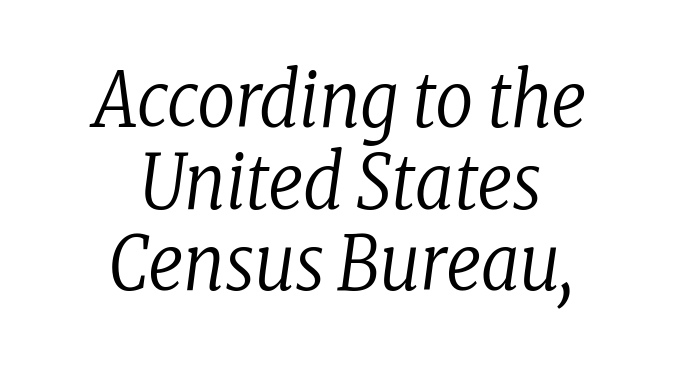
Style check: oblique. Descenders are the only things crossing below the line. Is this a fixed-width face? No — the glyphs have proportional, varying widths. The weight tops out at a normal text grade.
